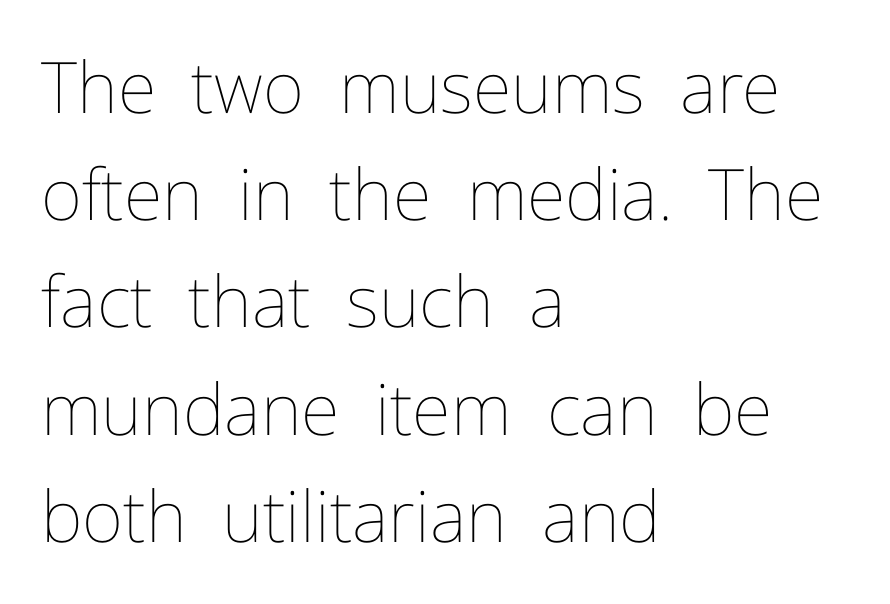
Q: Is the text bold? A: No.
Q: Is the text italic (slanted)? A: No, it is upright.
Q: Is the text underlined? A: No.
Q: How is the paragraph aligned? A: Left-aligned.
Q: Is the spacing between letters normal or unusually wide? A: Normal.
Q: Is the spacing between lines tight, normal or loose? A: Normal.
Q: Width (condensed, normal, or wide)? A: Normal.
Q: Stroke contrast? A: Low.
Q: x-height? A: Medium.
Q: Monospaced? A: No.
